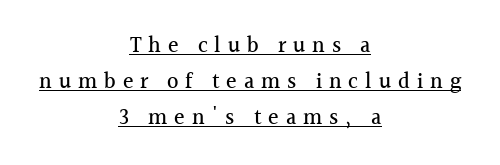
Q: Is the text italic (slanted)? A: No, it is upright.
Q: Is the text underlined? A: Yes.
Q: How is the paragraph aligned? A: Centered.
Q: Is the spacing between letters normal or unusually wide? A: Unusually wide.
Q: Is the spacing between lines tight, normal or loose? A: Normal.
